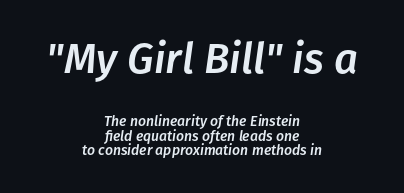
The image shows 42 px text type, italic (leaning right); set centered, tight line spacing (1.07x), normal letter spacing, not underlined; the first (top) block is 3.0x larger; low stroke contrast and a medium x-height.
